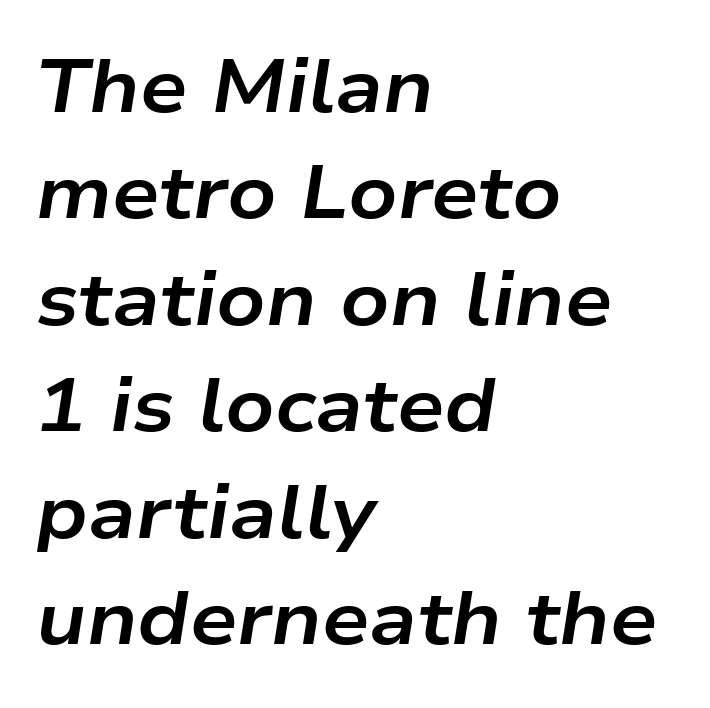
Q: Is the text bold? A: Yes.
Q: Is the text italic (slanted)? A: Yes, it leans right by about 9 degrees.
Q: Is the text underlined? A: No.
Q: How is the paragraph aligned? A: Left-aligned.
Q: Is the spacing between letters normal or unusually wide? A: Normal.
Q: Is the spacing between lines tight, normal or loose? A: Normal.
Q: Width (condensed, normal, or wide)? A: Wide.
Q: Stroke contrast? A: Low.
Q: x-height? A: Medium.
Q: Monospaced? A: No.
